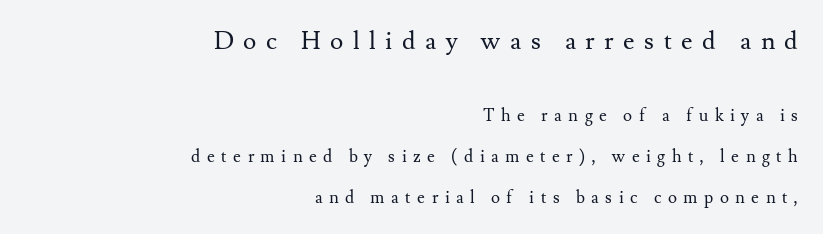
{"italic": "no", "bold": "no", "underline": "no", "align": "right", "line_spacing": "loose", "line_spacing_ratio": 2.4, "letter_spacing": "wide", "letter_spacing_em": 0.38, "larger_block": "first", "size_ratio": 1.47, "glyph_px": 25}
